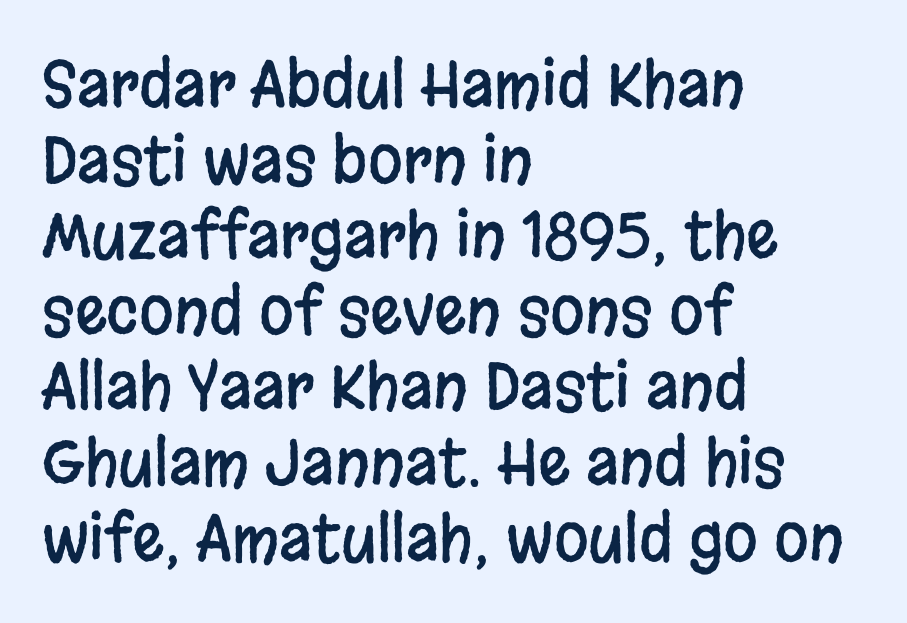
The image shows 63 px condensed sans-serif type, upright; set left-aligned, line spacing 1.2x, normal letter spacing, not underlined; low stroke contrast and a large x-height.
